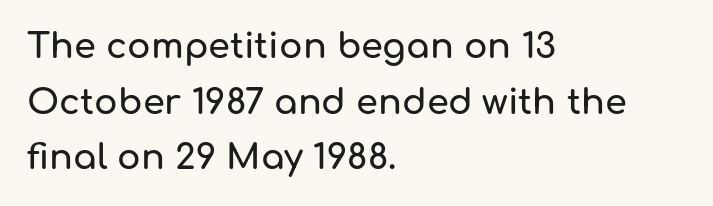
{"serif": "no", "italic": "no", "width": "normal", "stroke_contrast": "low", "x_height": "medium", "monospaced": "no", "underline": "no", "align": "left", "line_spacing": "normal", "line_spacing_ratio": 1.59, "letter_spacing": "normal", "letter_spacing_em": 0.0, "glyph_px": 35}
